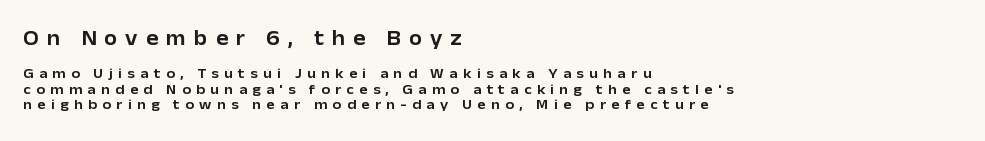
The image shows 21 px text type, upright; set left-aligned, tight line spacing (1.11x), unusually wide letter spacing (+0.38 em), not underlined; the first (top) block is 1.5x larger.
